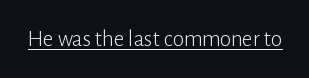
The image shows 23 px text type, upright; set normal letter spacing, underlined.
